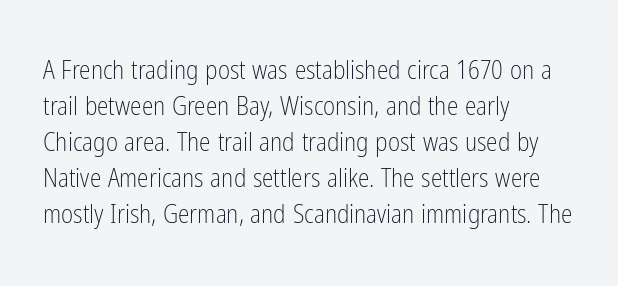
The characters are drawn with everyday or finer stroke widths. Line beginnings align vertically; line endings do not. Rule under the text: the space is simply empty. Words appear dense and cohesive because spacing is normal. Whoever set this chose a conventional vertical rhythm. Rendered with straight, roman letterforms.
